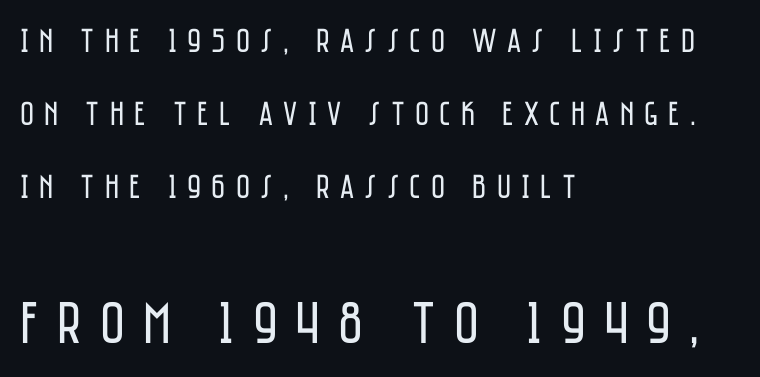
The image shows 60 px regular-weight, condensed sans-serif type, upright; set left-aligned, loose line spacing (2.15x), unusually wide letter spacing (+0.3 em), not underlined; the second (bottom) block is 1.76x larger; low stroke contrast and a large x-height.
